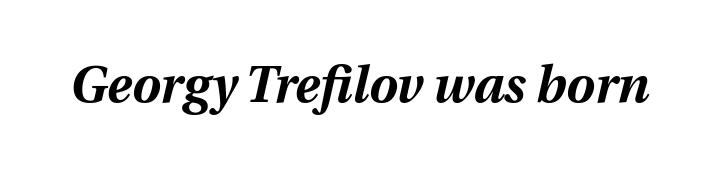
Q: Is the text bold? A: Yes.
Q: Is the text italic (slanted)? A: Yes, it leans right by about 12 degrees.
Q: Is the text underlined? A: No.
Q: Is the spacing between letters normal or unusually wide? A: Normal.
Q: Width (condensed, normal, or wide)? A: Normal.
Q: Stroke contrast? A: Medium.
Q: x-height? A: Medium.
Q: Monospaced? A: No.
